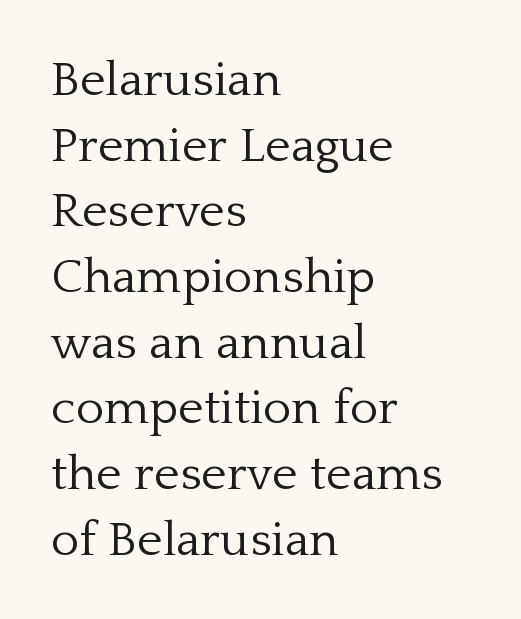
The image shows 49 px light serif type, upright; set left-aligned, normal line spacing (1.34x), normal letter spacing, not underlined; low stroke contrast and a medium x-height.
